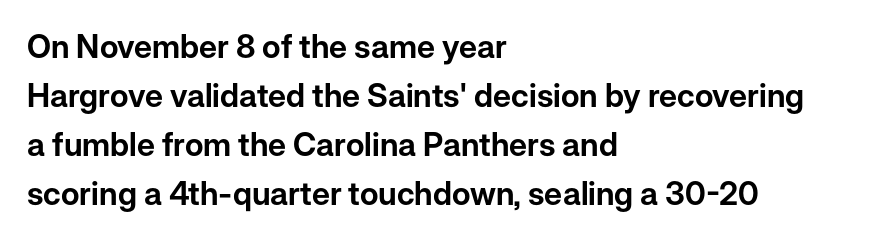
The image shows 32 px sans-serif type, upright; set left-aligned, normal line spacing (1.53x), normal letter spacing, not underlined; low stroke contrast and a medium x-height.
